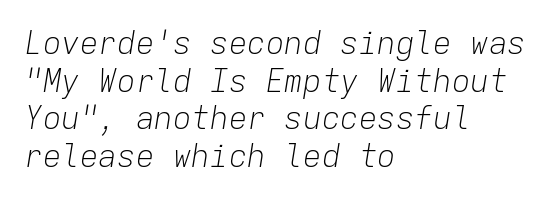
Q: Is the text bold? A: No.
Q: Is the text italic (slanted)? A: Yes, it leans right by about 9 degrees.
Q: Is the text underlined? A: No.
Q: How is the paragraph aligned? A: Left-aligned.
Q: Is the spacing between letters normal or unusually wide? A: Normal.
Q: Width (condensed, normal, or wide)? A: Normal.
Q: Stroke contrast? A: Low.
Q: x-height? A: Medium.
Q: Monospaced? A: Yes.
